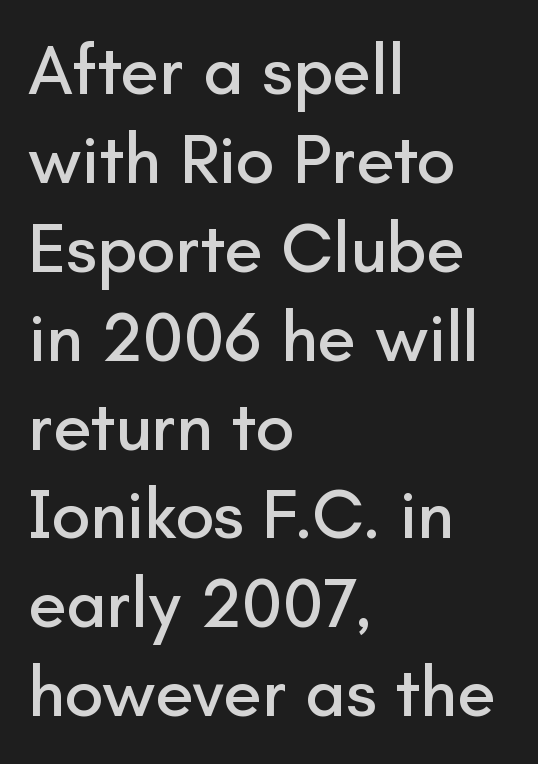
Q: Is the text italic (slanted)? A: No, it is upright.
Q: Is the typeface a serif or a sans-serif typeface? A: Sans-serif.
Q: Is the text underlined? A: No.
Q: How is the paragraph aligned? A: Left-aligned.
Q: Is the spacing between letters normal or unusually wide? A: Normal.
Q: Is the spacing between lines tight, normal or loose? A: Normal.
Q: Width (condensed, normal, or wide)? A: Normal.
Q: Stroke contrast? A: Low.
Q: x-height? A: Small.
Q: Monospaced? A: No.
